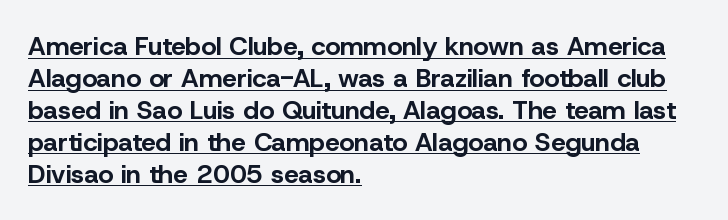
The image shows 26 px bold type, upright; set left-aligned, line spacing 1.23x, normal letter spacing, underlined.
